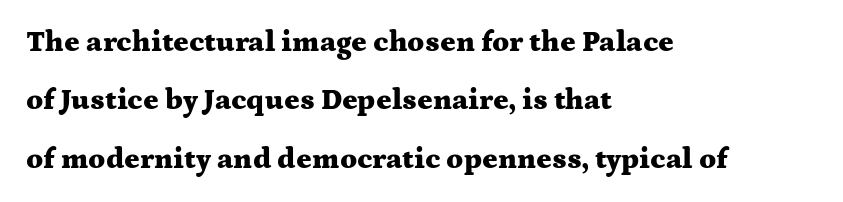
Q: Is the text bold? A: Yes.
Q: Is the text italic (slanted)? A: No, it is upright.
Q: Is the typeface a serif or a sans-serif typeface? A: Serif.
Q: Is the text underlined? A: No.
Q: How is the paragraph aligned? A: Left-aligned.
Q: Is the spacing between letters normal or unusually wide? A: Normal.
Q: Is the spacing between lines tight, normal or loose? A: Loose.
Q: Width (condensed, normal, or wide)? A: Wide.
Q: Stroke contrast? A: Medium.
Q: x-height? A: Medium.
Q: Monospaced? A: No.
